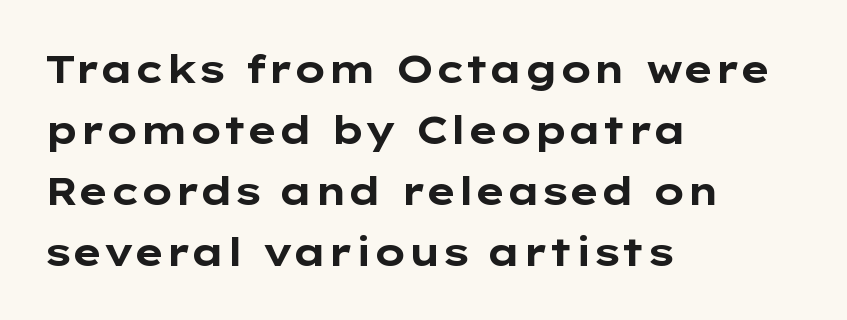
Q: Is the text bold? A: Yes.
Q: Is the text italic (slanted)? A: No, it is upright.
Q: Is the typeface a serif or a sans-serif typeface? A: Sans-serif.
Q: Is the text underlined? A: No.
Q: How is the paragraph aligned? A: Left-aligned.
Q: Is the spacing between letters normal or unusually wide? A: Normal.
Q: Is the spacing between lines tight, normal or loose? A: Normal.
Q: Width (condensed, normal, or wide)? A: Wide.
Q: Stroke contrast? A: Low.
Q: x-height? A: Medium.
Q: Monospaced? A: No.
